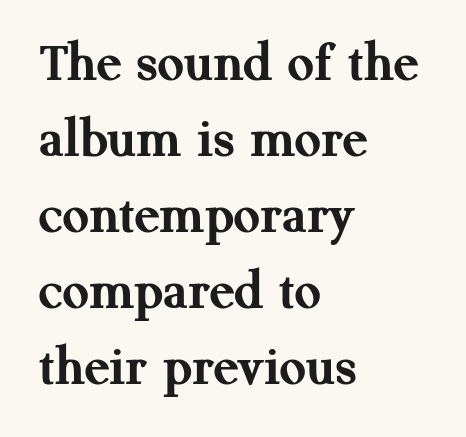
Is this a fixed-width face? No — the glyphs have proportional, varying widths. Teacher's note: observe the even left margin — that is flush-left alignment. Students, note that the glyphs here touch the page at normal intervals. This rendering employs a face with finishing strokes, i.e., a serif.
